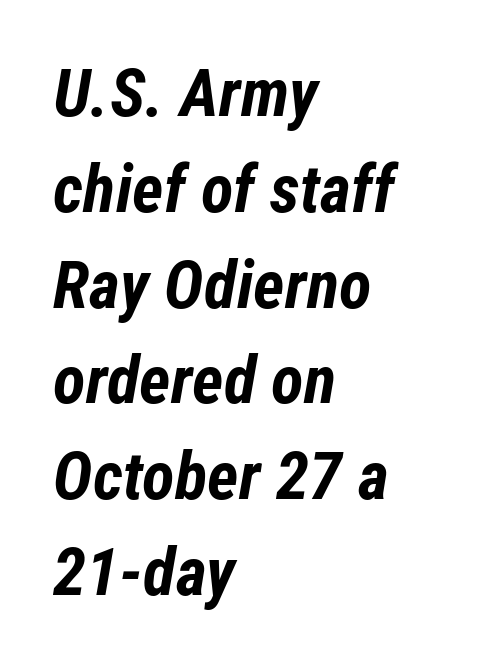
Regular leading. Teacher's note: observe the even left margin — that is flush-left alignment. The face used here is proportionally spaced, like ordinary book or web type. Observe the ordinary spacing: letters are neighbours, not strangers. The font is running at its bold setting. Each row of text sits above clean, open space.
